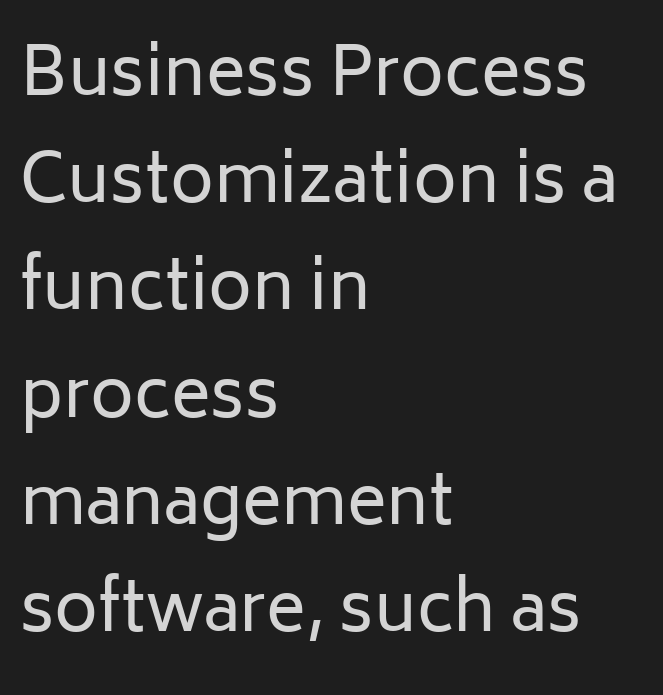
{"serif": "no", "italic": "no", "bold": "no", "weight": "regular", "width": "normal", "stroke_contrast": "low", "x_height": "medium", "monospaced": "no", "underline": "no", "align": "left", "line_spacing": "normal", "line_spacing_ratio": 1.6, "letter_spacing": "normal", "letter_spacing_em": 0.0, "glyph_px": 67}
